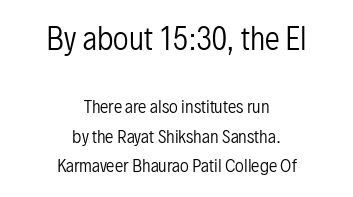
Type style note: lacks serifs. Short note: letters normally spaced. This sample uses an upright cut, with every glyph sitting square on the baseline. Weight: in the light-to-regular range. Descenders hang freely into open space. Between these two stacked blocks, the higher one wins on size.
